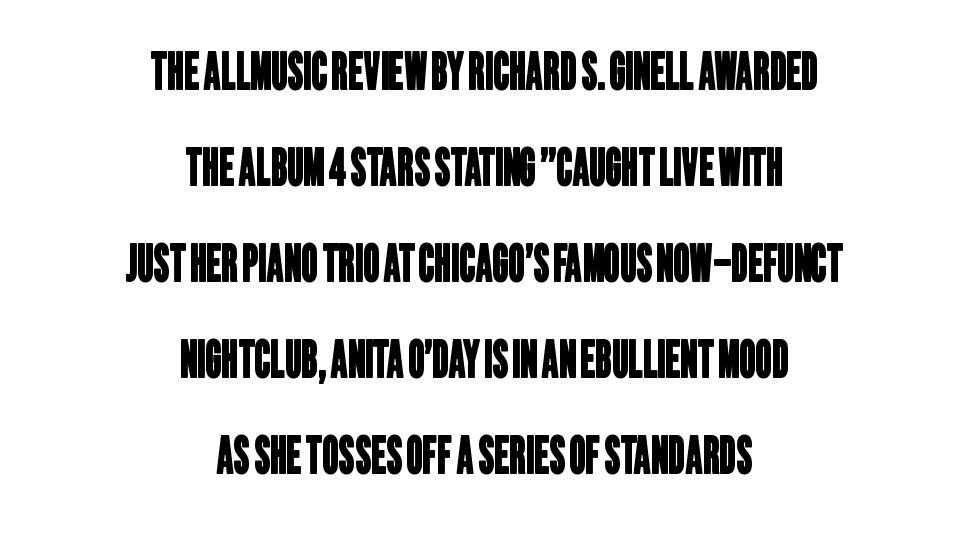
Q: Is the typeface a serif or a sans-serif typeface? A: Sans-serif.
Q: Is the text underlined? A: No.
Q: How is the paragraph aligned? A: Centered.
Q: Is the spacing between letters normal or unusually wide? A: Normal.
Q: Width (condensed, normal, or wide)? A: Condensed.
Q: Stroke contrast? A: Low.
Q: x-height? A: Large.
Q: Monospaced? A: No.
